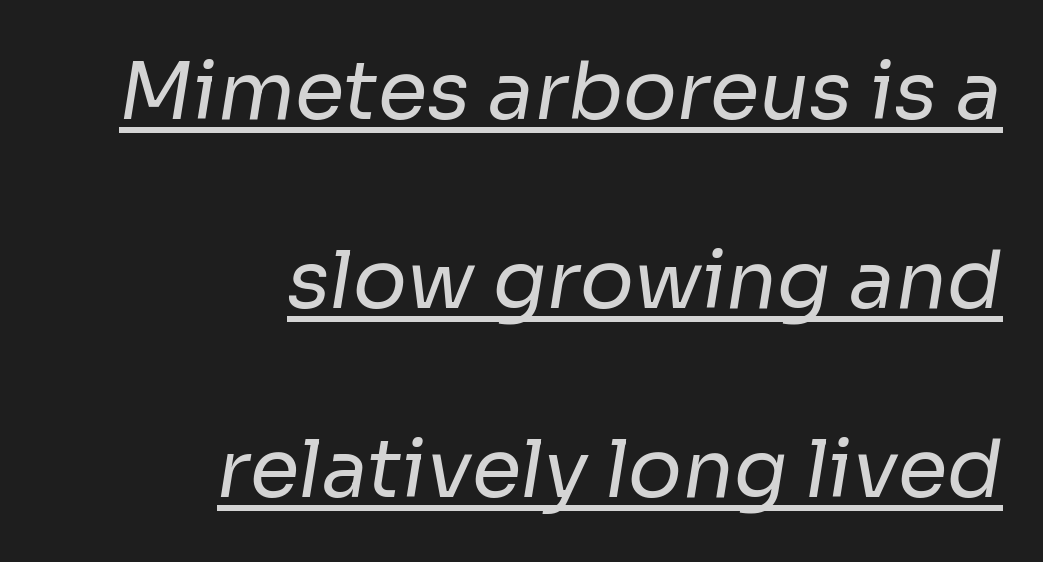
The image shows 80 px regular-weight sans-serif type; set right-aligned, loose line spacing (2.36x), normal letter spacing, underlined; low stroke contrast and a medium x-height.
